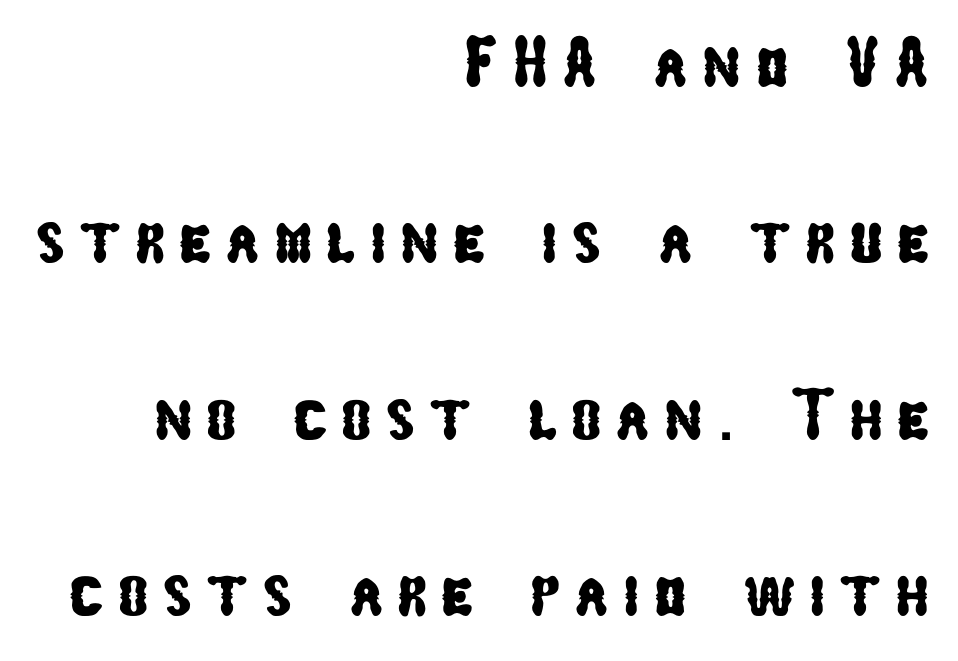
{"serif": "no", "width": "condensed", "stroke_contrast": "low", "x_height": "medium", "monospaced": "no", "underline": "no", "align": "right", "line_spacing": "loose", "line_spacing_ratio": 2.45, "glyph_px": 72}
